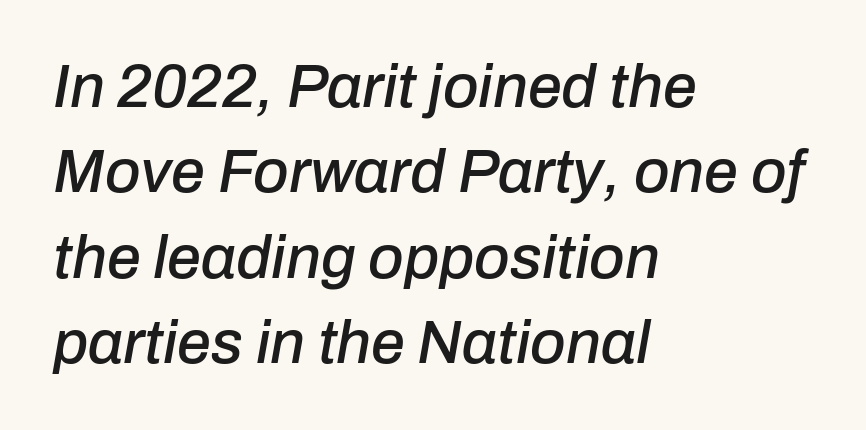
Observe the ordinary spacing: letters are neighbours, not strangers. Spacing verdict: proportional, widths tailored to each character. The compositor pushed each line to the left boundary. Descenders hang freely into open space. Slanted lettering throughout. Baseline-to-baseline distance is the conventional proportion of letter height.
